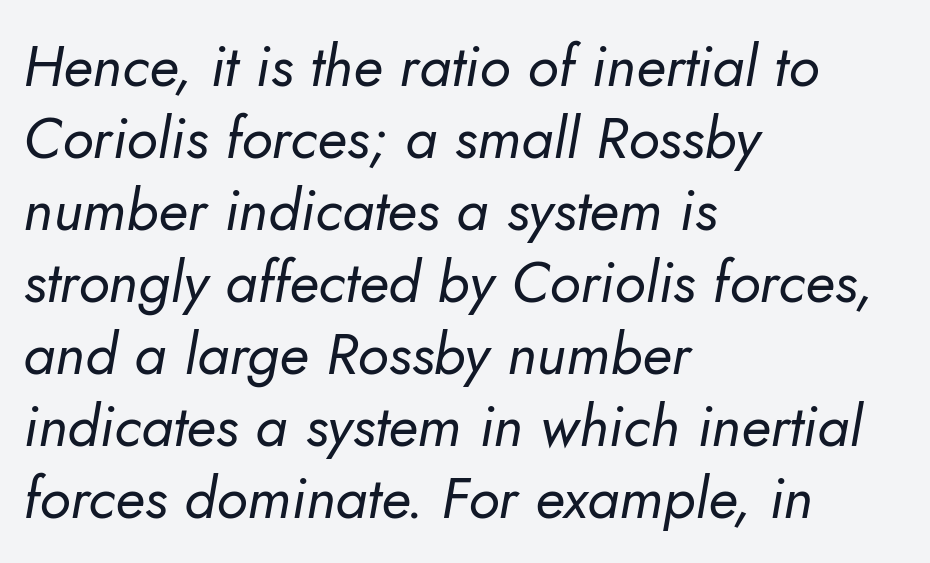
{"italic": "yes", "lean": "right", "slant_degrees": 10, "bold": "no", "weight": "regular", "width": "normal", "stroke_contrast": "low", "x_height": "small", "monospaced": "no", "underline": "no", "align": "left", "line_spacing_ratio": 1.24, "letter_spacing": "normal", "letter_spacing_em": 0.0, "glyph_px": 58}
